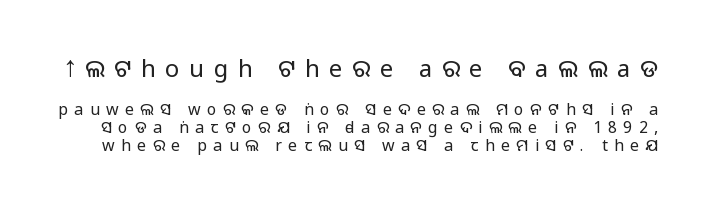
No italicization has been applied; the sample stays upright. The passage shown stacks its lines with hardly any gap. No word sits above an underline. Is the letter spacing exaggerated? Yes — the characters are pushed far apart. Bigger letters appear in the top chunk; the bottom chunk is reduced.
